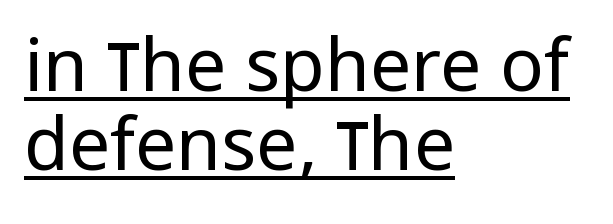
{"serif": "no", "italic": "no", "bold": "no", "weight": "regular", "width": "condensed", "stroke_contrast": "low", "x_height": "large", "monospaced": "no", "underline": "yes", "align": "left", "line_spacing": "tight", "line_spacing_ratio": 1.08, "letter_spacing": "normal", "letter_spacing_em": 0.0, "glyph_px": 73}
